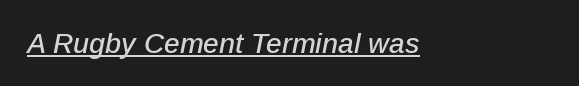
Slanted lettering throughout. Standard letterfit; no display-style spreading of the glyphs. Underlined type. Notice how the passage keeps a crisp vertical edge on the left only. You could not count columns in this text — the font is proportionally spaced.
